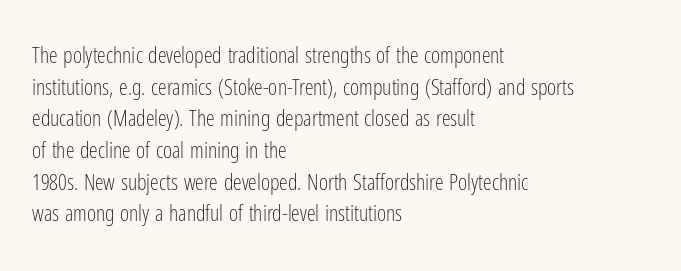
The image shows 22 px text type, upright; set left-aligned, normal line spacing (1.44x), normal letter spacing, not underlined.
